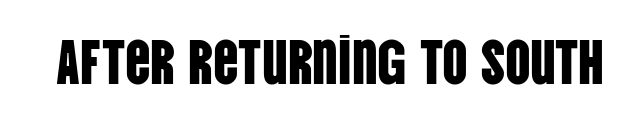
{"serif": "no", "italic": "no", "width": "condensed", "stroke_contrast": "low", "x_height": "large", "monospaced": "no", "underline": "no", "letter_spacing": "normal", "letter_spacing_em": 0.0, "glyph_px": 63}
